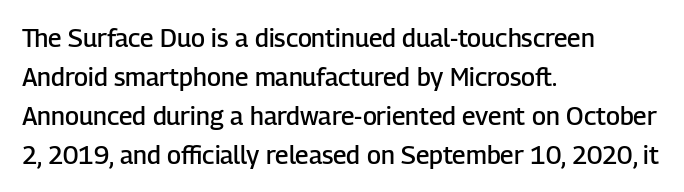
Nope, not italic — everything's standing straight. Semibold letterforms, between regular and bold. A typesetter would call this leading conventional body-copy spacing. Any mark beneath the type? The region is blank. The rendering anchors every line to the left-hand side. Letter spacing: default.
